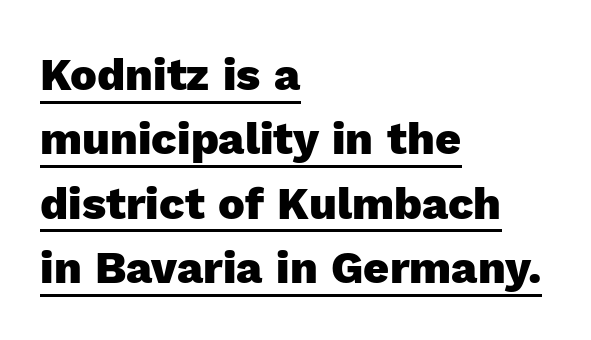
Typesetter's note: full bold, strokes at maximum text heaviness. The glyphs in this specimen are sans serif. A typesetter would call this proportional, since set widths differ per character. Rows of type keep a routine distance in the vertical direction. The horizontal fit of the characters is conventional and even. A typesetter would mark this as roman, not italic.
